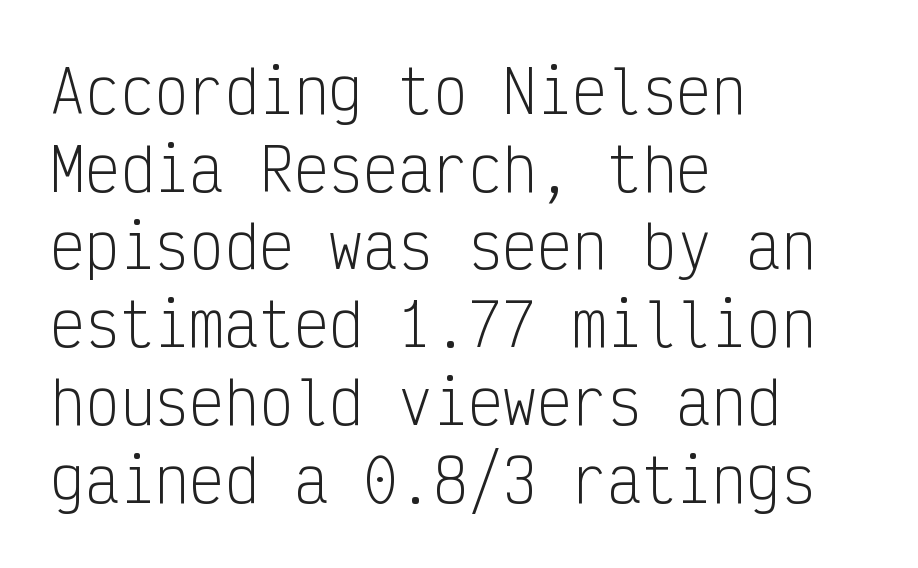
{"serif": "no", "italic": "no", "bold": "no", "weight": "light", "width": "condensed", "stroke_contrast": "low", "x_height": "medium", "monospaced": "yes", "underline": "no", "align": "left", "line_spacing": "normal", "line_spacing_ratio": 1.34, "letter_spacing": "normal", "letter_spacing_em": 0.0, "glyph_px": 58}
